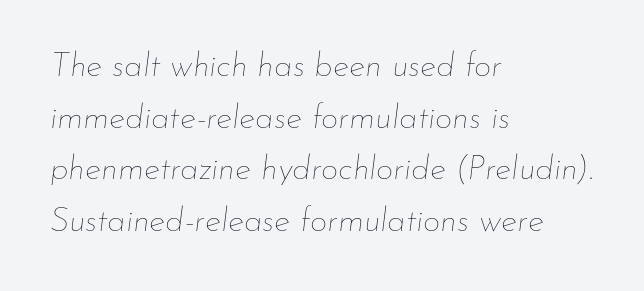
{"italic": "yes", "lean": "right", "slant_degrees": 7, "bold": "no", "weight": "thin", "width": "normal", "stroke_contrast": "low", "x_height": "small", "monospaced": "no", "underline": "no", "align": "left", "line_spacing": "normal", "line_spacing_ratio": 1.52, "letter_spacing": "normal", "letter_spacing_em": 0.0, "glyph_px": 34}
